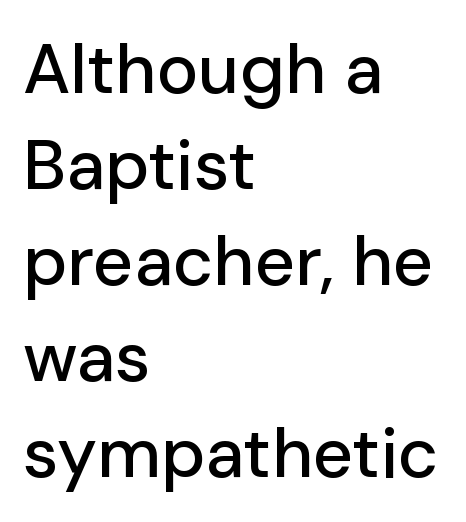
{"serif": "no", "italic": "no", "width": "normal", "stroke_contrast": "low", "x_height": "medium", "monospaced": "no", "underline": "no", "align": "left", "line_spacing": "normal", "line_spacing_ratio": 1.37, "letter_spacing": "normal", "letter_spacing_em": 0.0, "glyph_px": 70}
